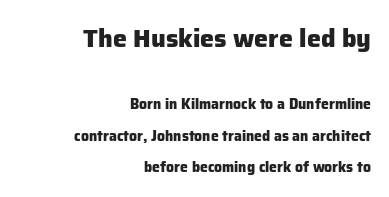
{"italic": "no", "bold": "yes", "underline": "no", "align": "right", "line_spacing": "loose", "line_spacing_ratio": 2.22, "letter_spacing": "normal", "letter_spacing_em": 0.0, "larger_block": "first", "size_ratio": 1.79, "glyph_px": 25}
